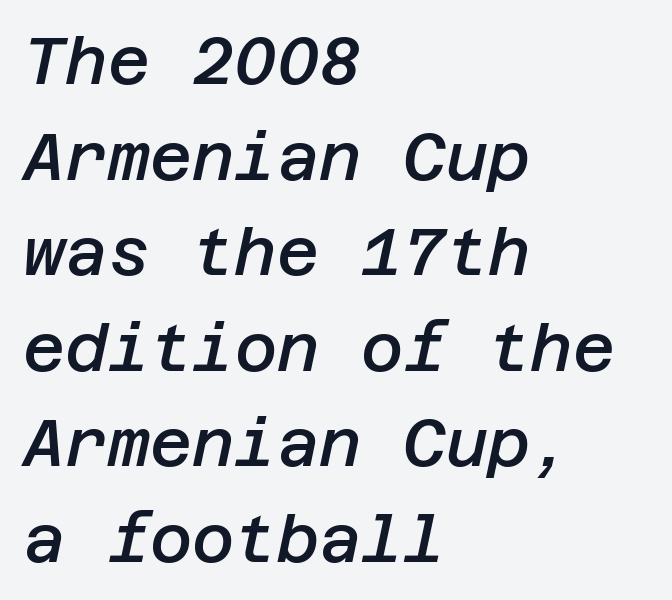
A bare baseline throughout the passage. Semibold letterforms, between regular and bold. Does extra space separate the letters? No, they use regular spacing. Notice how the passage keeps a crisp vertical edge on the left only. Emphasis-style slanted type is in use.
